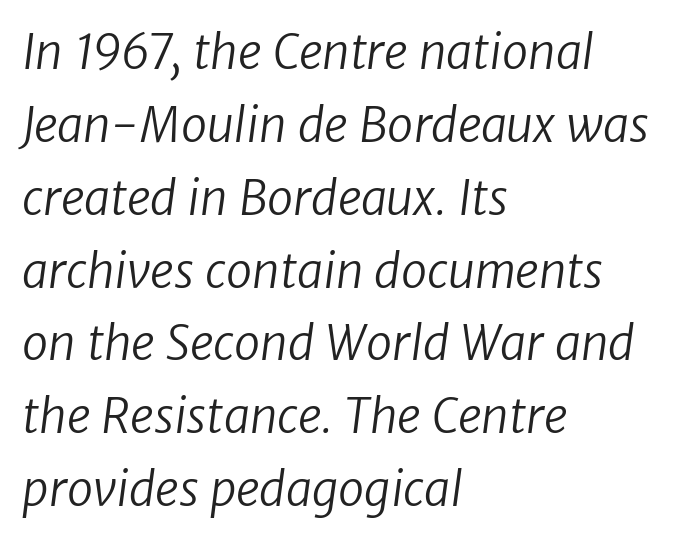
The passage shown is not bold in any degree. The letterforms sit shoulder to shoulder at normal distance. Vertically, the passage feels balanced, rows spaced as you'd expect. Underlining? Definitely not there. The letters advance in unequal steps, a hallmark of proportional type. Horizontal alignment here is leftward, the default for most running prose.
